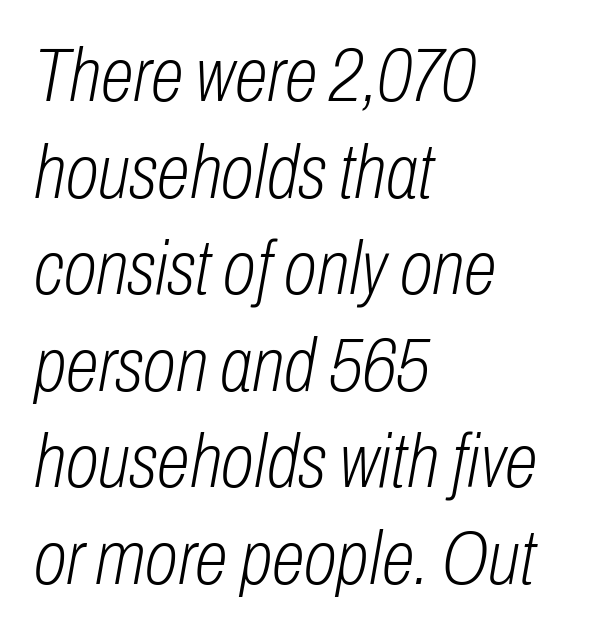
{"italic": "yes", "lean": "right", "slant_degrees": 10, "bold": "no", "weight": "light", "width": "condensed", "stroke_contrast": "low", "x_height": "medium", "monospaced": "no", "underline": "no", "align": "left", "line_spacing": "normal", "line_spacing_ratio": 1.27, "letter_spacing": "normal", "letter_spacing_em": 0.0, "glyph_px": 76}
